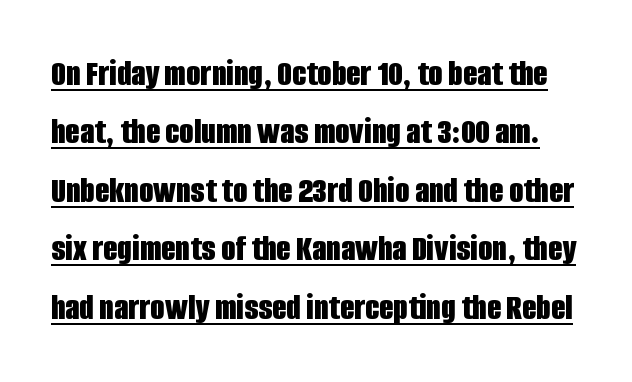
{"serif": "no", "italic": "no", "bold": "yes", "weight": "bold", "width": "condensed", "stroke_contrast": "low", "x_height": "large", "monospaced": "no", "underline": "yes", "line_spacing": "normal", "line_spacing_ratio": 1.58, "letter_spacing": "normal", "letter_spacing_em": 0.0, "glyph_px": 37}
